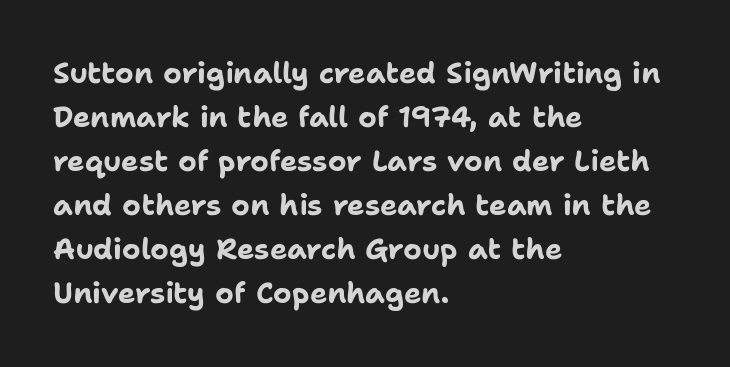
Reading down the column, the eye jumps a familiar distance to each next line. Each letter keeps its own natural width here, so spacing adapts to shape. Leftover space on each line is placed entirely after the last word. You could call the tracking neutral — neither tight nor loose. Check where the strokes stop: nothing finishes them off — pure sans.
